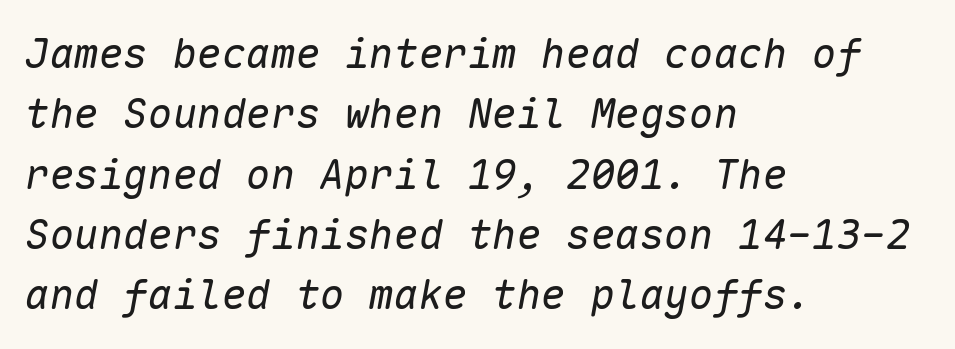
The image shows 41 px regular-weight type, italic (leaning right), monospaced; set left-aligned, normal line spacing (1.47x), normal letter spacing, not underlined; low stroke contrast and a medium x-height.
